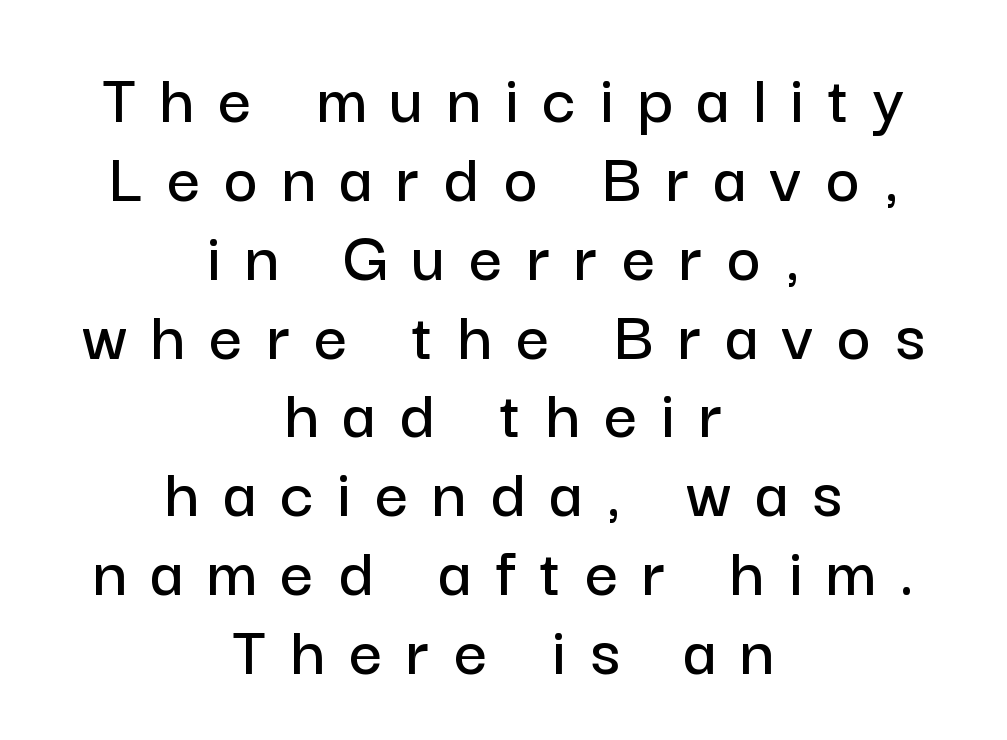
The image shows 73 px sans-serif type, upright; set centered, tight line spacing (1.08x), unusually wide letter spacing (+0.33 em), not underlined; low stroke contrast and a medium x-height.
